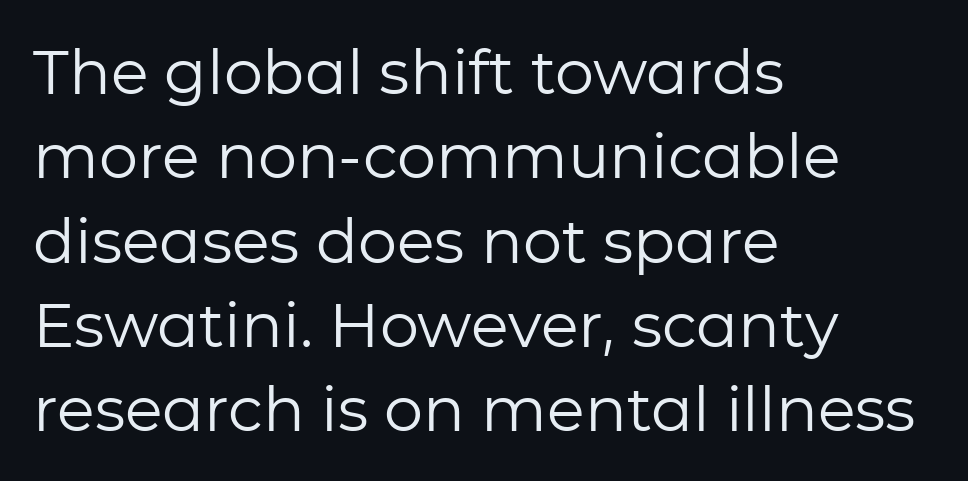
Q: Is the text bold? A: No.
Q: Is the text italic (slanted)? A: No, it is upright.
Q: Is the typeface a serif or a sans-serif typeface? A: Sans-serif.
Q: Is the text underlined? A: No.
Q: How is the paragraph aligned? A: Left-aligned.
Q: Is the spacing between letters normal or unusually wide? A: Normal.
Q: Is the spacing between lines tight, normal or loose? A: Normal.
Q: Width (condensed, normal, or wide)? A: Normal.
Q: Stroke contrast? A: Low.
Q: x-height? A: Medium.
Q: Monospaced? A: No.
